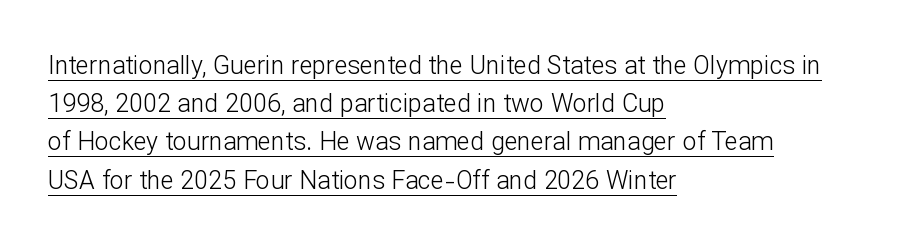
The image shows 25 px text type, upright; set left-aligned, normal line spacing (1.53x), normal letter spacing, underlined.
